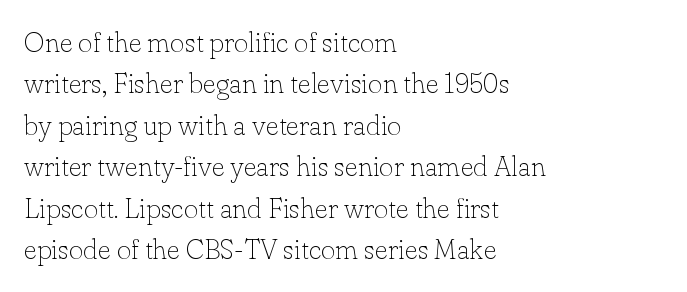
{"serif": "yes", "italic": "no", "bold": "no", "weight": "thin", "width": "normal", "stroke_contrast": "low", "x_height": "small", "monospaced": "no", "underline": "no", "align": "left", "line_spacing": "normal", "line_spacing_ratio": 1.48, "letter_spacing": "normal", "letter_spacing_em": 0.0, "glyph_px": 28}
